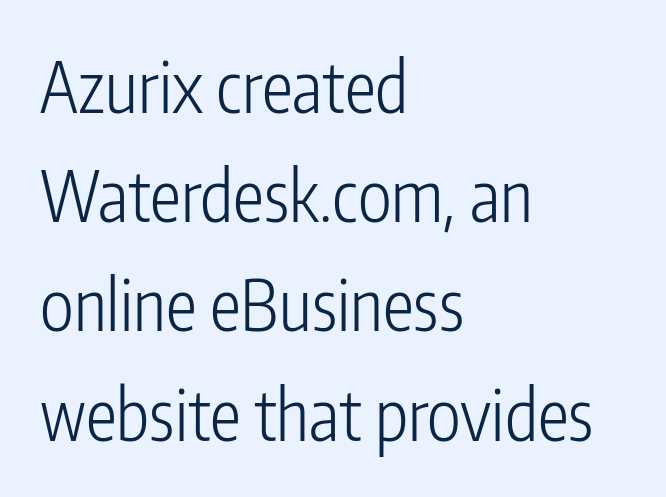
The image shows 70 px light, condensed sans-serif type, upright; set left-aligned, normal line spacing (1.56x), normal letter spacing, not underlined; low stroke contrast and a medium x-height.
